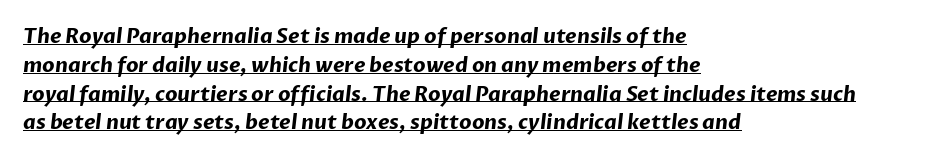
Q: Is the text bold? A: Yes.
Q: Is the text underlined? A: Yes.
Q: How is the paragraph aligned? A: Left-aligned.
Q: Is the spacing between letters normal or unusually wide? A: Normal.
Q: Is the spacing between lines tight, normal or loose? A: Normal.
